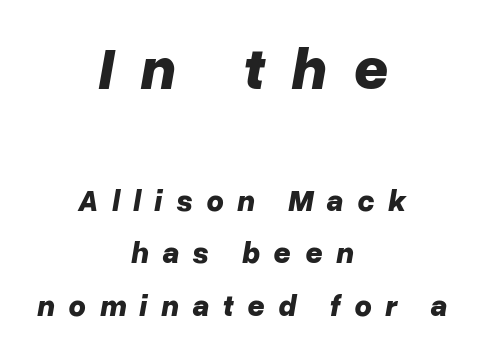
Q: Is the text bold? A: Yes.
Q: Is the text italic (slanted)? A: Yes, it leans right by about 10 degrees.
Q: Is the text underlined? A: No.
Q: How is the paragraph aligned? A: Centered.
Q: Is the spacing between letters normal or unusually wide? A: Unusually wide.
Q: Which block of text is set in a larger size, the first (top) or the second (bottom)? A: The first (top) one.
Q: Width (condensed, normal, or wide)? A: Normal.
Q: Stroke contrast? A: Low.
Q: x-height? A: Medium.
Q: Monospaced? A: No.
